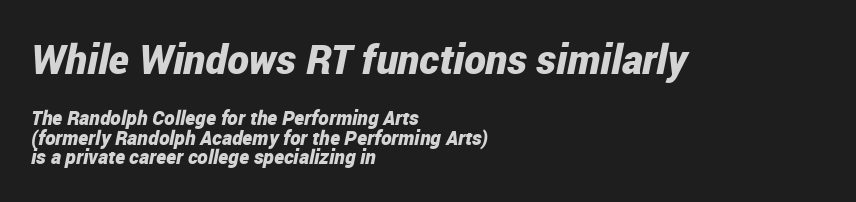
{"italic": "yes", "lean": "right", "slant_degrees": 12, "bold": "yes", "weight": "bold", "width": "condensed", "stroke_contrast": "low", "x_height": "medium", "monospaced": "no", "underline": "no", "align": "left", "line_spacing": "tight", "line_spacing_ratio": 0.98, "letter_spacing": "normal", "letter_spacing_em": 0.0, "larger_block": "first", "size_ratio": 2.05, "glyph_px": 41}
